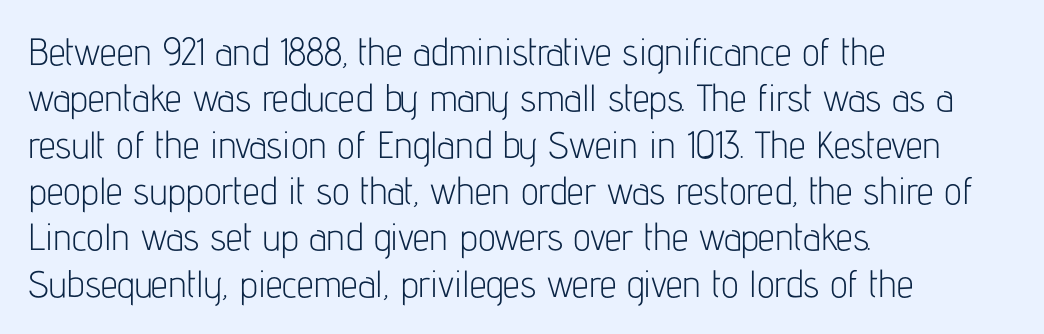
Q: Is the text bold? A: No.
Q: Is the text italic (slanted)? A: No, it is upright.
Q: Is the typeface a serif or a sans-serif typeface? A: Sans-serif.
Q: Is the text underlined? A: No.
Q: How is the paragraph aligned? A: Left-aligned.
Q: Is the spacing between letters normal or unusually wide? A: Normal.
Q: Width (condensed, normal, or wide)? A: Condensed.
Q: Stroke contrast? A: Low.
Q: x-height? A: Medium.
Q: Monospaced? A: No.
